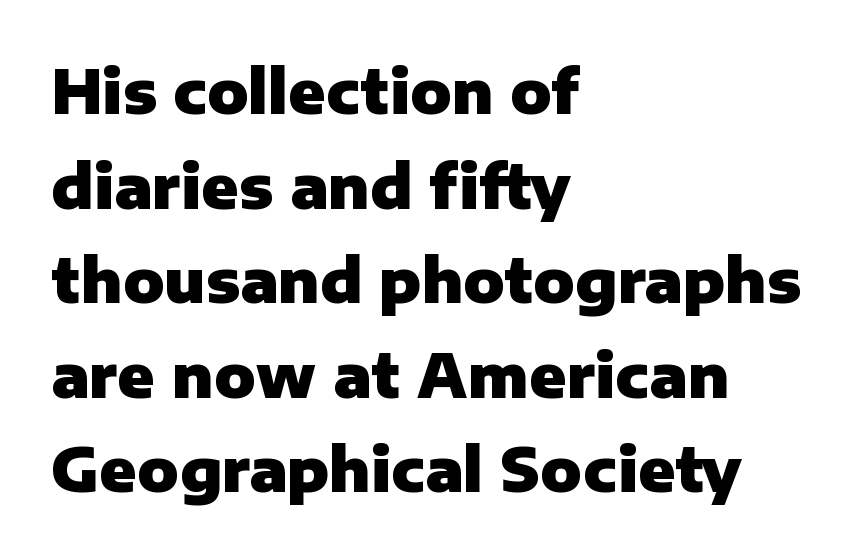
The image shows 61 px heavy sans-serif type, upright; set left-aligned, normal line spacing (1.55x), normal letter spacing, not underlined; low stroke contrast and a medium x-height.
